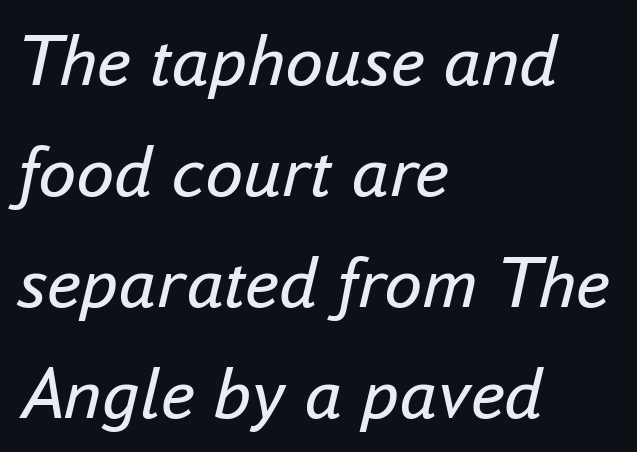
{"italic": "yes", "lean": "right", "slant_degrees": 16, "bold": "no", "weight": "regular", "width": "normal", "stroke_contrast": "low", "x_height": "small", "monospaced": "no", "underline": "no", "align": "left", "line_spacing": "normal", "line_spacing_ratio": 1.46, "letter_spacing": "normal", "letter_spacing_em": 0.0, "glyph_px": 76}
